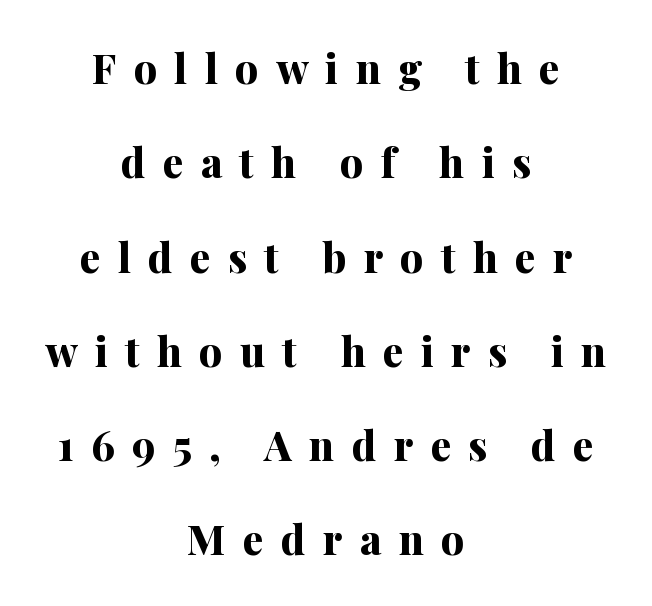
Q: Is the text bold? A: Yes.
Q: Is the text italic (slanted)? A: No, it is upright.
Q: Is the typeface a serif or a sans-serif typeface? A: Serif.
Q: Is the text underlined? A: No.
Q: How is the paragraph aligned? A: Centered.
Q: Is the spacing between letters normal or unusually wide? A: Unusually wide.
Q: Is the spacing between lines tight, normal or loose? A: Loose.
Q: Width (condensed, normal, or wide)? A: Normal.
Q: Stroke contrast? A: Medium.
Q: x-height? A: Medium.
Q: Monospaced? A: No.
